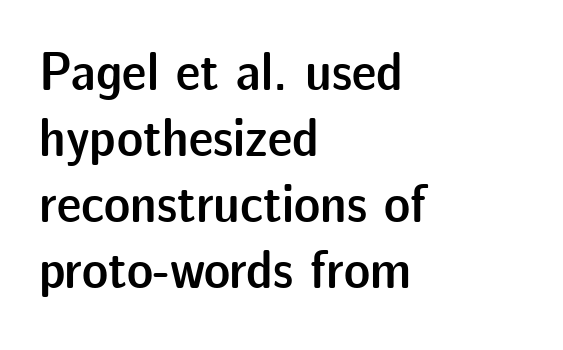
The image shows 55 px semibold sans-serif type, upright; set left-aligned, line spacing 1.2x, normal letter spacing, not underlined; low stroke contrast and a medium x-height.
